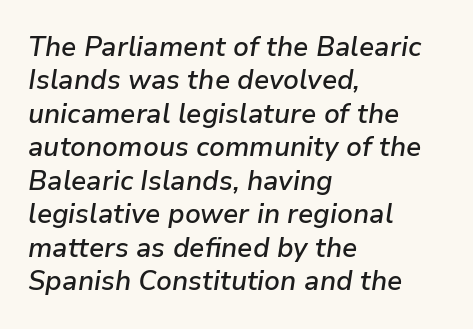
No word sits above an underline. The typography opts for an oblique posture over an upright one. Reading down the block, your eye returns to a fixed left position each line. This is moderately heavy type, rendered in semibold. There is no visible air inserted between adjacent glyphs.
